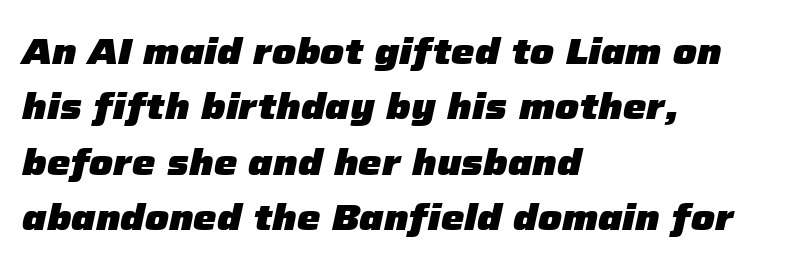
The strokes are fattened all the way to bold. These lines are set flush left with a ragged right edge. How would I describe the line gaps? Plain and ordinary. Proportional: the letters do not fall into vertical columns.
